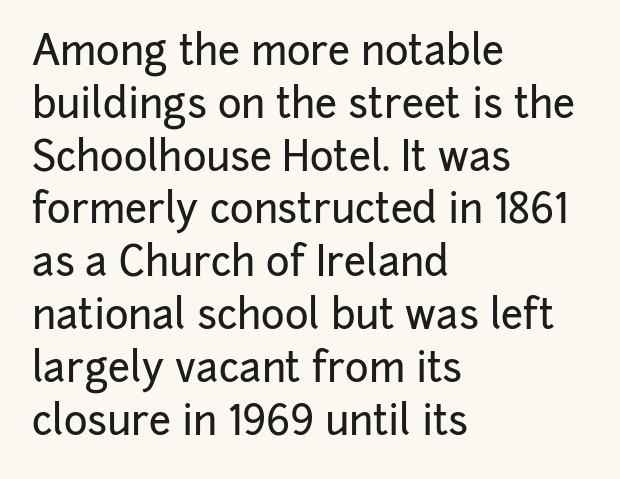
{"serif": "no", "italic": "no", "width": "normal", "stroke_contrast": "low", "x_height": "medium", "monospaced": "no", "underline": "no", "align": "left", "line_spacing": "normal", "line_spacing_ratio": 1.32, "letter_spacing": "normal", "letter_spacing_em": 0.0, "glyph_px": 40}
